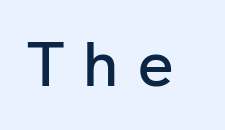
Q: Is the text italic (slanted)? A: No, it is upright.
Q: Is the typeface a serif or a sans-serif typeface? A: Sans-serif.
Q: Is the text underlined? A: No.
Q: Is the spacing between letters normal or unusually wide? A: Unusually wide.
Q: Width (condensed, normal, or wide)? A: Normal.
Q: Stroke contrast? A: Low.
Q: x-height? A: Medium.
Q: Monospaced? A: No.
